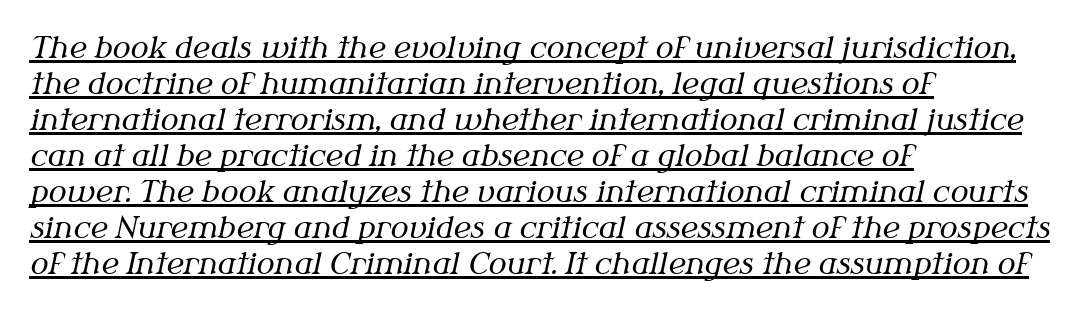
The image shows 30 px regular-weight serif type, italic (leaning right); set left-aligned, line spacing 1.2x, normal letter spacing, underlined; medium stroke contrast and a medium x-height.
